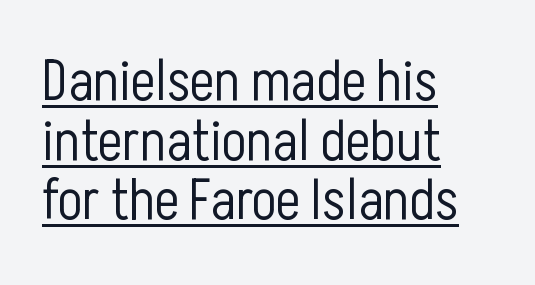
The image shows 58 px light, condensed sans-serif type, upright; set left-aligned, tight line spacing (1.03x), normal letter spacing, underlined; low stroke contrast and a medium x-height.
